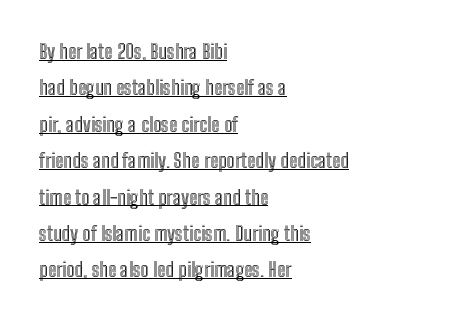
Quick note: underline on. Compared with a centered layout, this one pins lines to the left instead. Italic? Not at all — the glyphs are vertical. What stands out about the letter spacing? Nothing — it is the standard amount.
